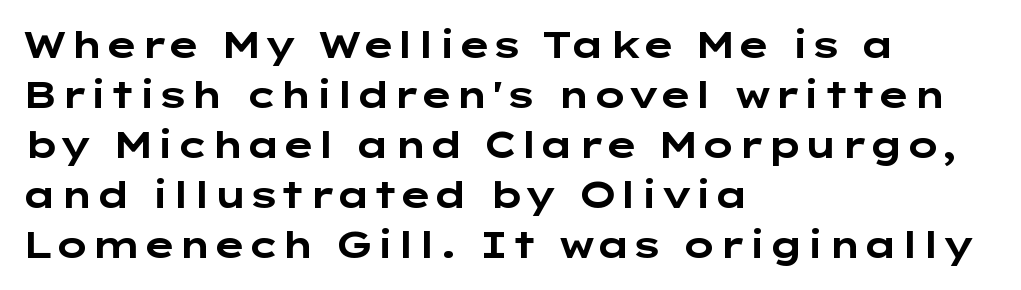
Whoever set this chose a conventional vertical rhythm. This rendering employs a face without finishing strokes, i.e., a sans-serif. Leftover space on each line is placed entirely after the last word. These lines were composed using upright roman letters.
